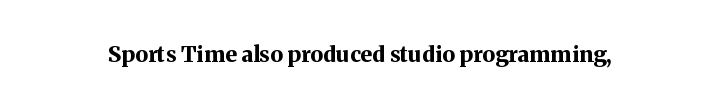
The image shows 22 px bold type, upright; set normal letter spacing, not underlined.
